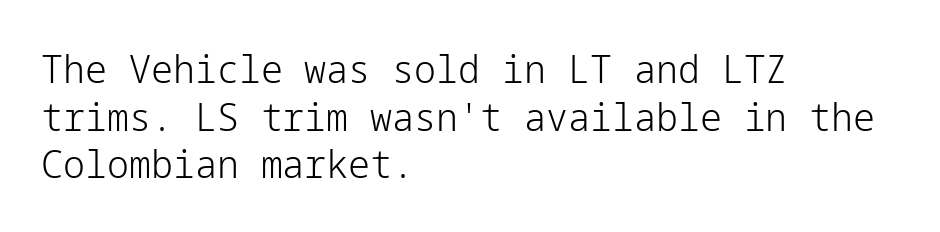
Stem width sits at or under what a default text font uses. The rendering shows plain stroke endings on the letterforms — a sans-serif design. Tracking here is standard; glyphs follow each other at the usual distance. Casual observation: everything's shoved over to the left. Vertical strokes here are truly vertical. Beneath every word, the page is bare.
